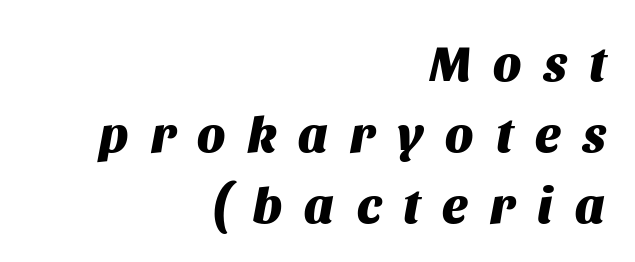
The rendering applies a slant to the glyphs. Is there much room between lines? A standard amount, neither cramped nor airy. The gap between lines stays unmarked. Observe the wide spacing: letters keep a clear distance from each other. The strokes are fattened all the way to bold. Character widths vary here, with narrow letters taking less room than wide ones.
